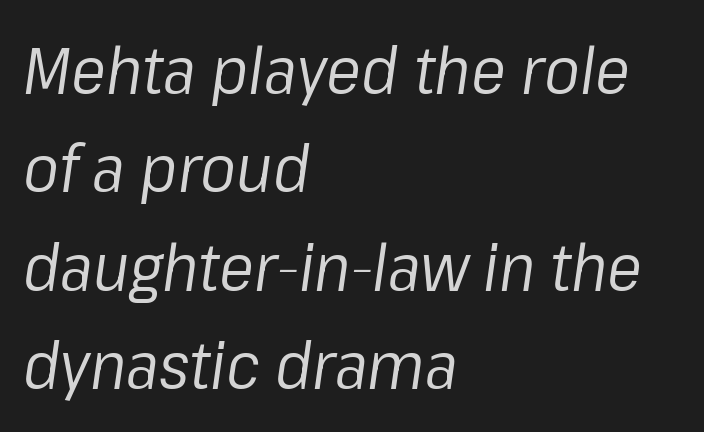
The image shows 66 px regular-weight type, italic (leaning right); set left-aligned, normal line spacing (1.49x), normal letter spacing, not underlined; low stroke contrast and a medium x-height.
